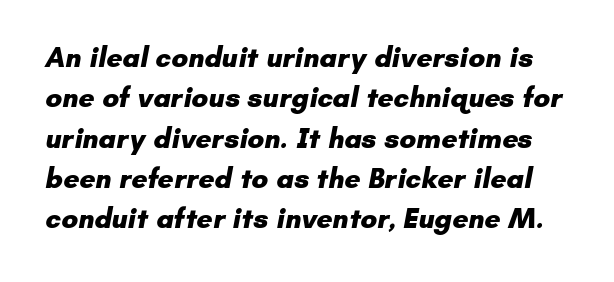
Weight: bold. The gap between lines stays unmarked. Glyph-to-glyph distance matches everyday printed text. The line-height multiplier appears to be the usual default. Regarding serifs, this sample does without them.
